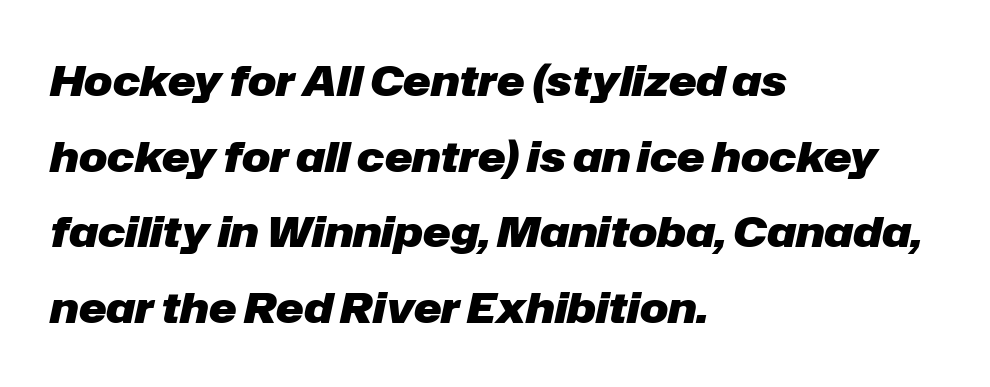
The image shows 42 px heavy type, italic (leaning right); set left-aligned, line spacing 1.8x, normal letter spacing, not underlined; low stroke contrast and a medium x-height.
